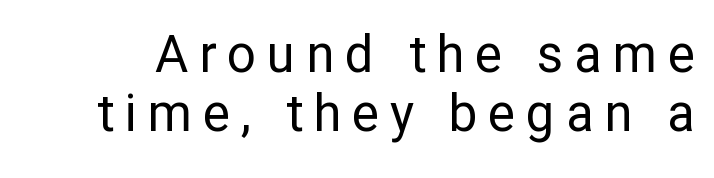
Q: Is the text bold? A: No.
Q: Is the text italic (slanted)? A: No, it is upright.
Q: Is the typeface a serif or a sans-serif typeface? A: Sans-serif.
Q: Is the text underlined? A: No.
Q: Is the spacing between letters normal or unusually wide? A: Unusually wide.
Q: Is the spacing between lines tight, normal or loose? A: Tight.
Q: Width (condensed, normal, or wide)? A: Normal.
Q: Stroke contrast? A: Low.
Q: x-height? A: Medium.
Q: Monospaced? A: No.
